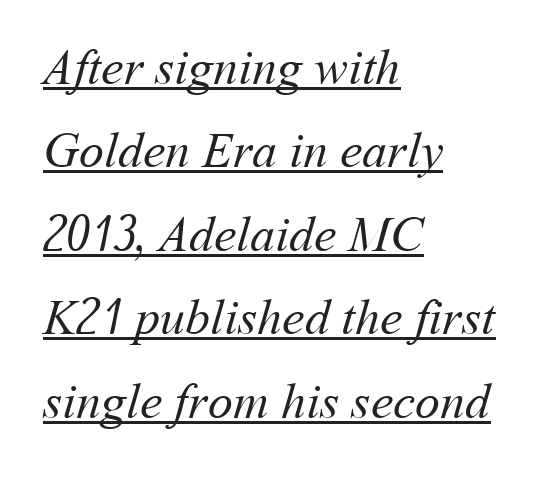
The image shows 50 px regular-weight type; set left-aligned, normal line spacing (1.67x), normal letter spacing, underlined; medium stroke contrast and a medium x-height.
